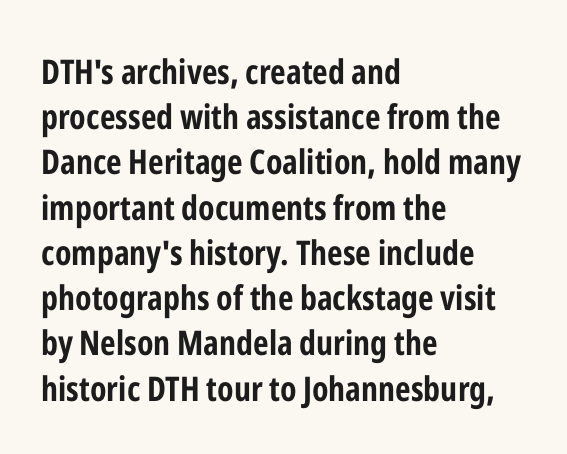
The image shows 34 px bold, condensed sans-serif type, upright; set left-aligned, normal line spacing (1.33x), normal letter spacing, not underlined; low stroke contrast and a medium x-height.
